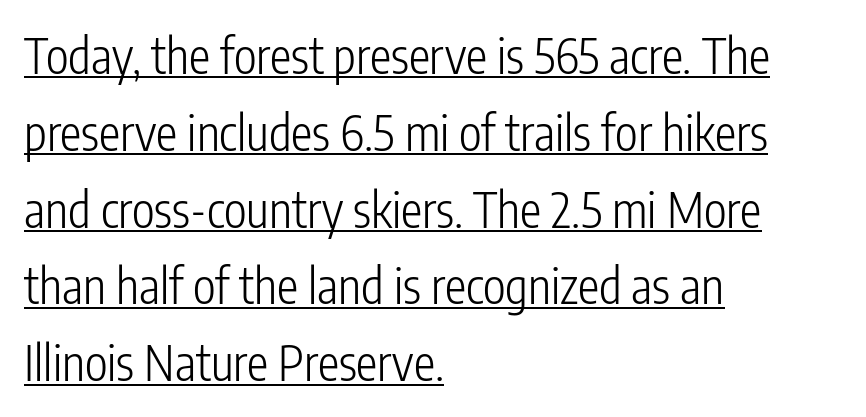
The gaps between neighbouring characters are ordinary and unremarkable. The lines are quadded left. This is the regular roman posture of the typeface. The letters advance in unequal steps, a hallmark of proportional type. A continuous stroke trails under the words, as in a hyperlink. These lines are composed in type without serifs.
